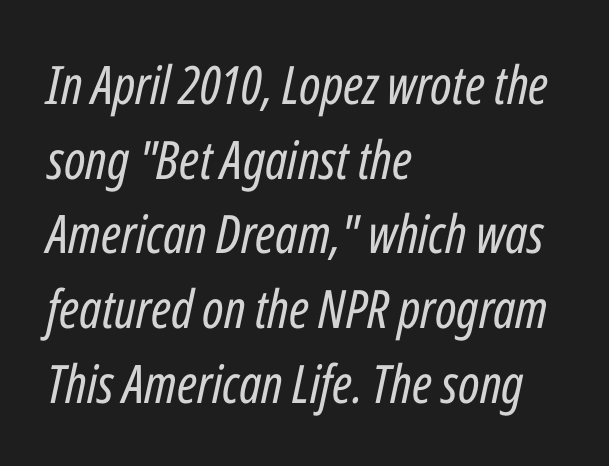
Q: Is the text bold? A: No.
Q: Is the text italic (slanted)? A: Yes, it leans right by about 12 degrees.
Q: Is the text underlined? A: No.
Q: How is the paragraph aligned? A: Left-aligned.
Q: Is the spacing between letters normal or unusually wide? A: Normal.
Q: Is the spacing between lines tight, normal or loose? A: Normal.
Q: Width (condensed, normal, or wide)? A: Condensed.
Q: Stroke contrast? A: Low.
Q: x-height? A: Medium.
Q: Monospaced? A: No.
